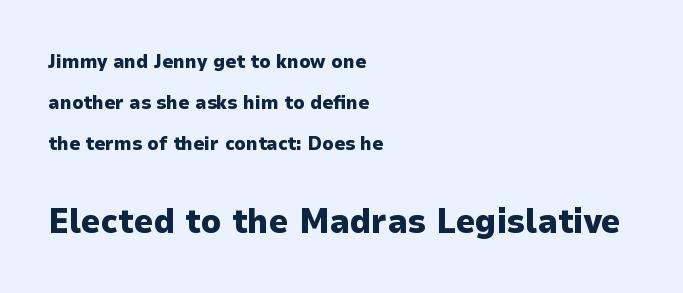
Check where the strokes stop: nothing finishes them off — pure sans. Top chunk: small. Bottom chunk: large. The letters stand upright; this is a roman face. Line beginnings align vertically; line endings do not.
